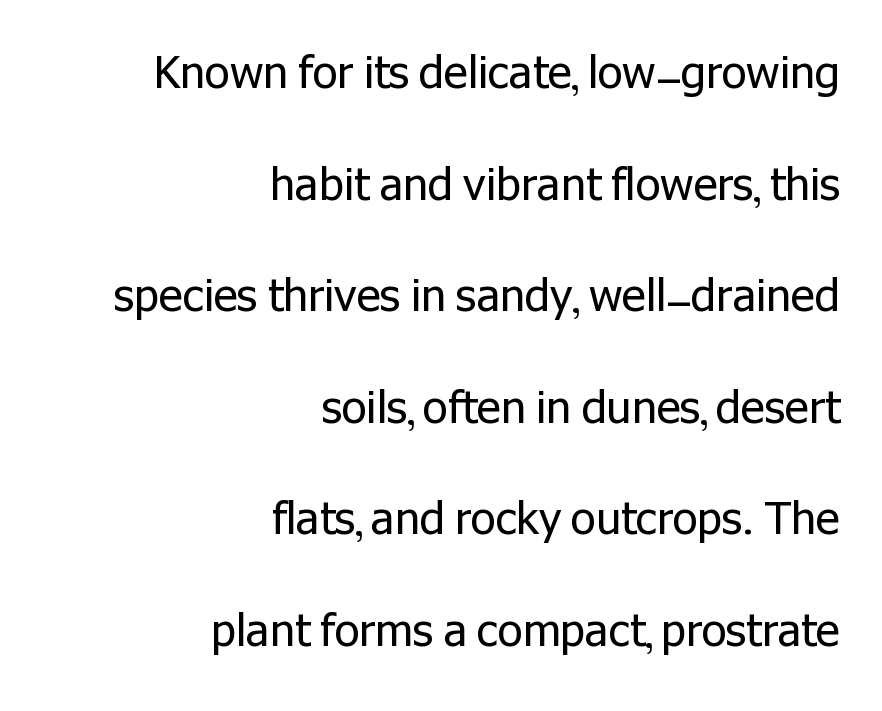
{"serif": "no", "italic": "no", "bold": "no", "weight": "regular", "width": "normal", "stroke_contrast": "low", "x_height": "medium", "monospaced": "no", "underline": "no", "align": "right", "line_spacing": "loose", "line_spacing_ratio": 2.48, "letter_spacing": "normal", "letter_spacing_em": 0.0, "glyph_px": 45}
